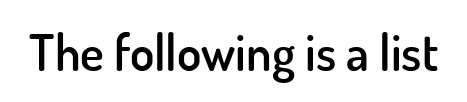
The words here are not underlined. A sans-serif font was chosen for this passage. The typography opts for an upright posture over an oblique one. The type is set solid horizontally, with unmodified tracking. This sample has the flowing, uneven cadence of proportional lettering.
